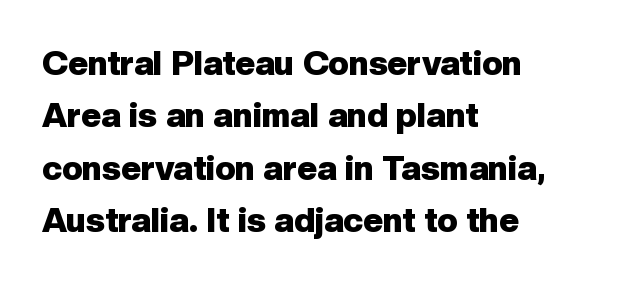
Q: Is the text bold? A: Yes.
Q: Is the text italic (slanted)? A: No, it is upright.
Q: Is the typeface a serif or a sans-serif typeface? A: Sans-serif.
Q: Is the text underlined? A: No.
Q: How is the paragraph aligned? A: Left-aligned.
Q: Is the spacing between letters normal or unusually wide? A: Normal.
Q: Is the spacing between lines tight, normal or loose? A: Normal.
Q: Width (condensed, normal, or wide)? A: Normal.
Q: Stroke contrast? A: Low.
Q: x-height? A: Medium.
Q: Monospaced? A: No.
